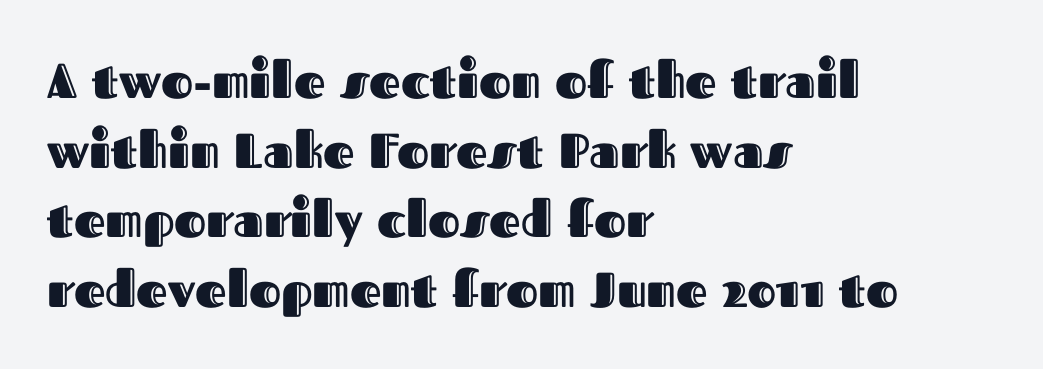
Horizontal bands of white between lines are of average thickness. Do the letters lean? They stand straight. Horizontally, the lines are justified to the leading edge only. Each word holds together tightly as a unit, with standard inter-letter gaps. Glance below the letters and you will spot only blank space.
